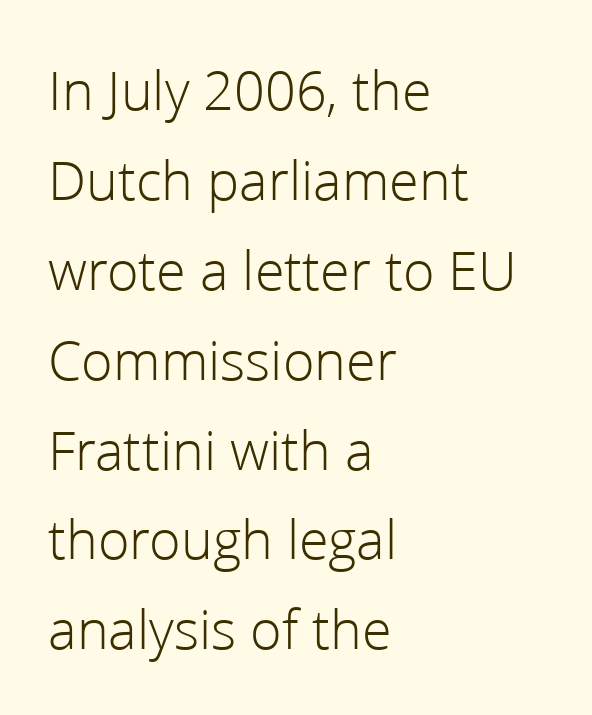
The image shows 58 px light sans-serif type, upright; set left-aligned, normal line spacing (1.55x), normal letter spacing, not underlined; low stroke contrast and a medium x-height.
